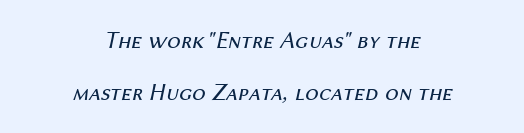
{"italic": "yes", "lean": "right", "slant_degrees": 12, "bold": "no", "underline": "no", "align": "center", "line_spacing": "loose", "line_spacing_ratio": 2.17, "letter_spacing": "normal", "letter_spacing_em": 0.0, "glyph_px": 24}
